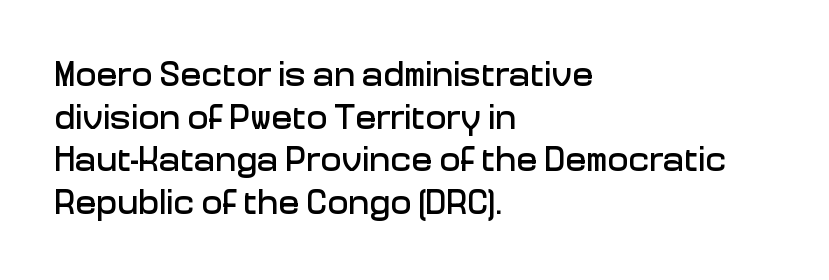
Each letter keeps its own natural width here, so spacing adapts to shape. Notice how the stems are strictly vertical — no italics here. Compared with a centered layout, this one pins lines to the left instead. The string is rendered with underlining switched off.
